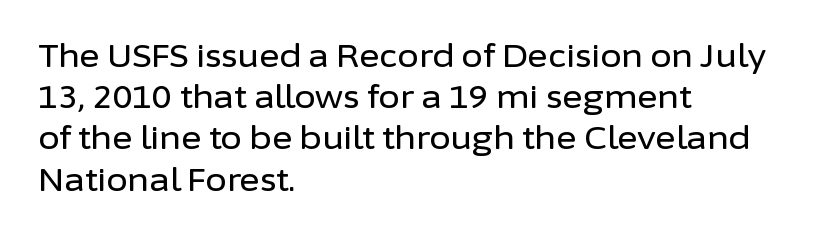
Q: Is the text italic (slanted)? A: No, it is upright.
Q: Is the typeface a serif or a sans-serif typeface? A: Sans-serif.
Q: Is the text underlined? A: No.
Q: How is the paragraph aligned? A: Left-aligned.
Q: Is the spacing between letters normal or unusually wide? A: Normal.
Q: Is the spacing between lines tight, normal or loose? A: Normal.
Q: Width (condensed, normal, or wide)? A: Normal.
Q: Stroke contrast? A: Low.
Q: x-height? A: Medium.
Q: Monospaced? A: No.
